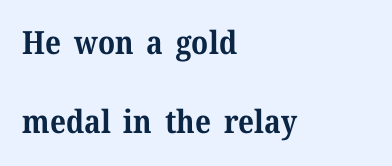
{"serif": "yes", "italic": "no", "bold": "yes", "weight": "bold", "width": "normal", "stroke_contrast": "medium", "x_height": "medium", "monospaced": "no", "underline": "no", "align": "left", "line_spacing": "loose", "line_spacing_ratio": 2.48, "letter_spacing": "normal", "letter_spacing_em": 0.0, "glyph_px": 32}
